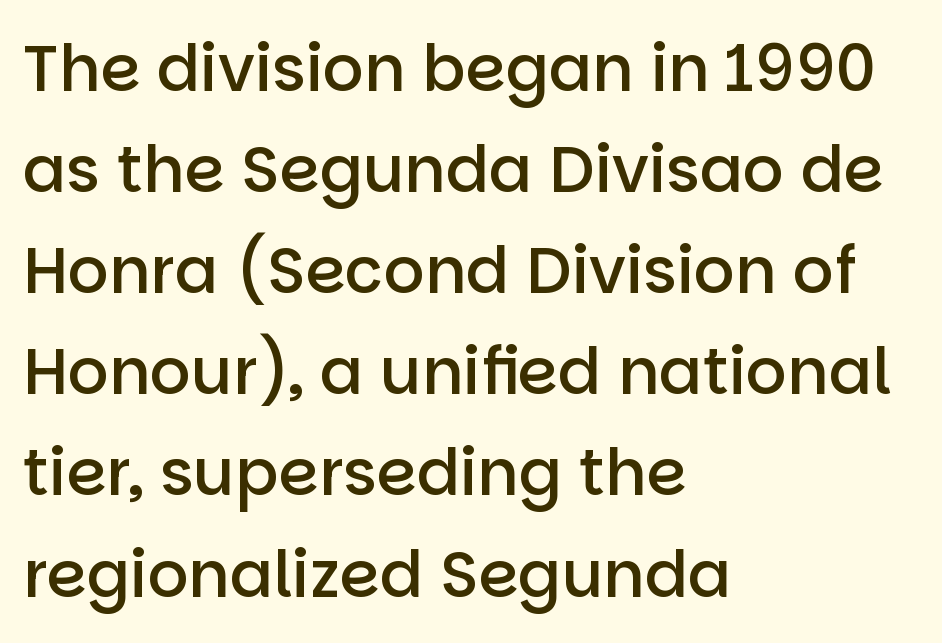
Tracking value appears to be zero — textbook default spacing. Weight check: semibold — heavier than regular, not quite bold. The space between consecutive lines is moderate. A bare baseline throughout the passage.
